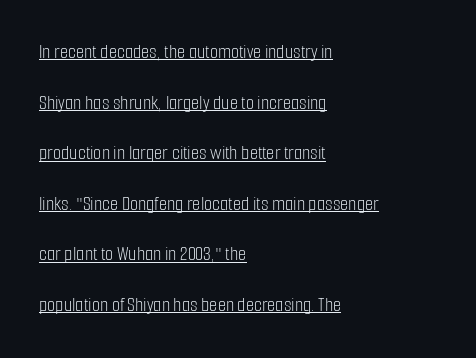
The image shows 21 px text type, upright; set left-aligned, loose line spacing (2.41x), normal letter spacing, underlined.
